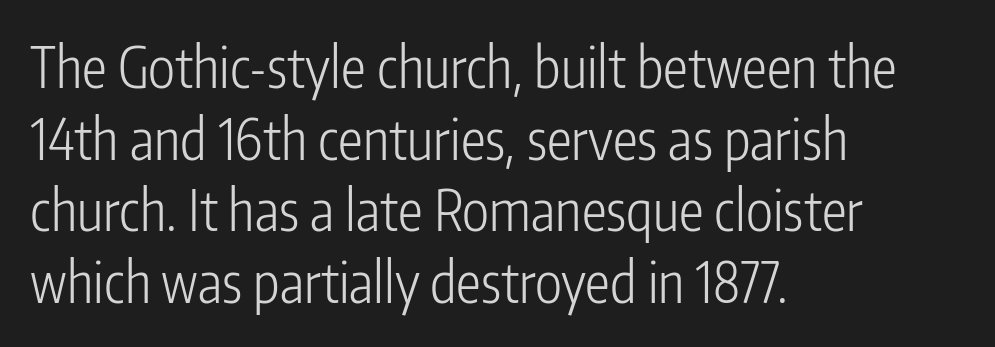
Counters stay open thanks to moderate or lighter strokes. Serif or sans? Sans — the stroke terminals are bare. In terms of leading, this rendering sits right in the middle. Ordinary non-slanted type is in use. A clean baseline with only descenders dipping below it. Nothing unusual about the tracking: characters are spaced as the font intends.
